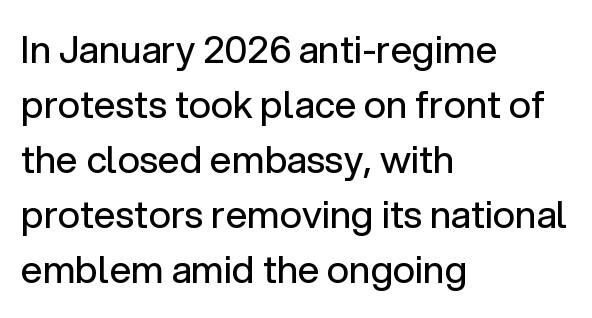
The image shows 38 px regular-weight sans-serif type, upright; set left-aligned, normal line spacing (1.45x), normal letter spacing, not underlined; low stroke contrast and a medium x-height.
